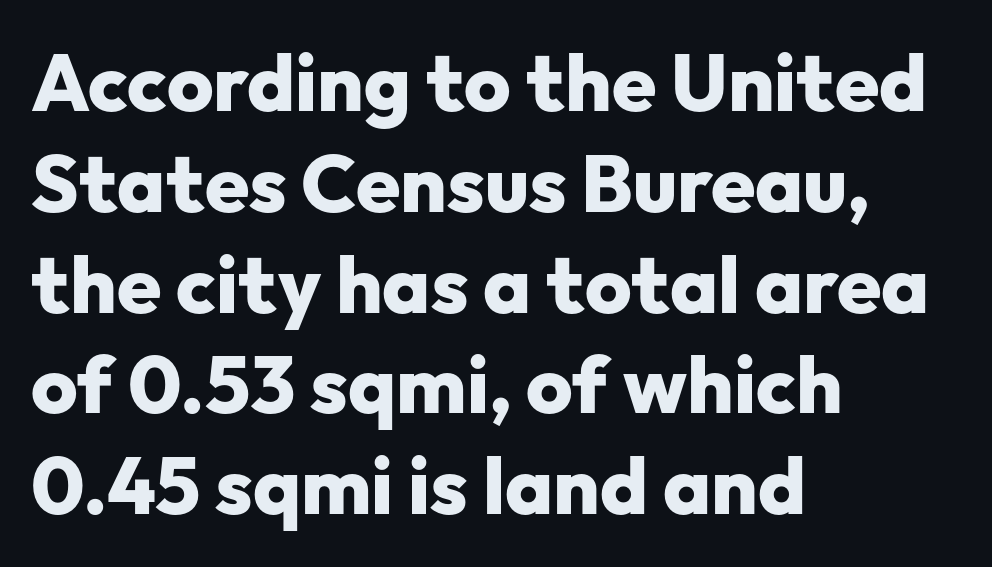
Q: Is the text bold? A: Yes.
Q: Is the text italic (slanted)? A: No, it is upright.
Q: Is the typeface a serif or a sans-serif typeface? A: Sans-serif.
Q: Is the text underlined? A: No.
Q: How is the paragraph aligned? A: Left-aligned.
Q: Is the spacing between letters normal or unusually wide? A: Normal.
Q: Is the spacing between lines tight, normal or loose? A: Normal.
Q: Width (condensed, normal, or wide)? A: Normal.
Q: Stroke contrast? A: Low.
Q: x-height? A: Medium.
Q: Monospaced? A: No.
